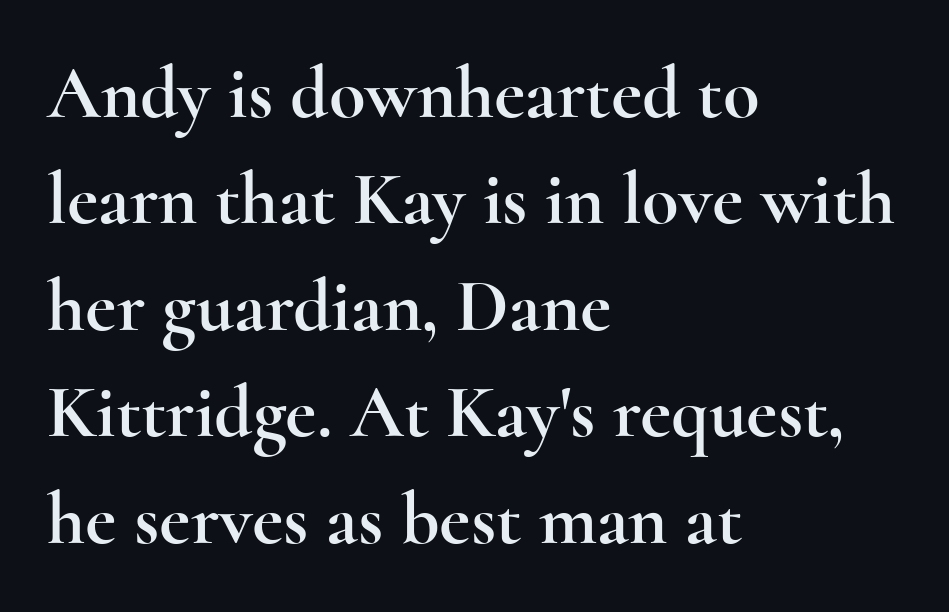
The image shows 75 px wide serif type, upright; set left-aligned, normal line spacing (1.42x), normal letter spacing, not underlined; a small x-height.
